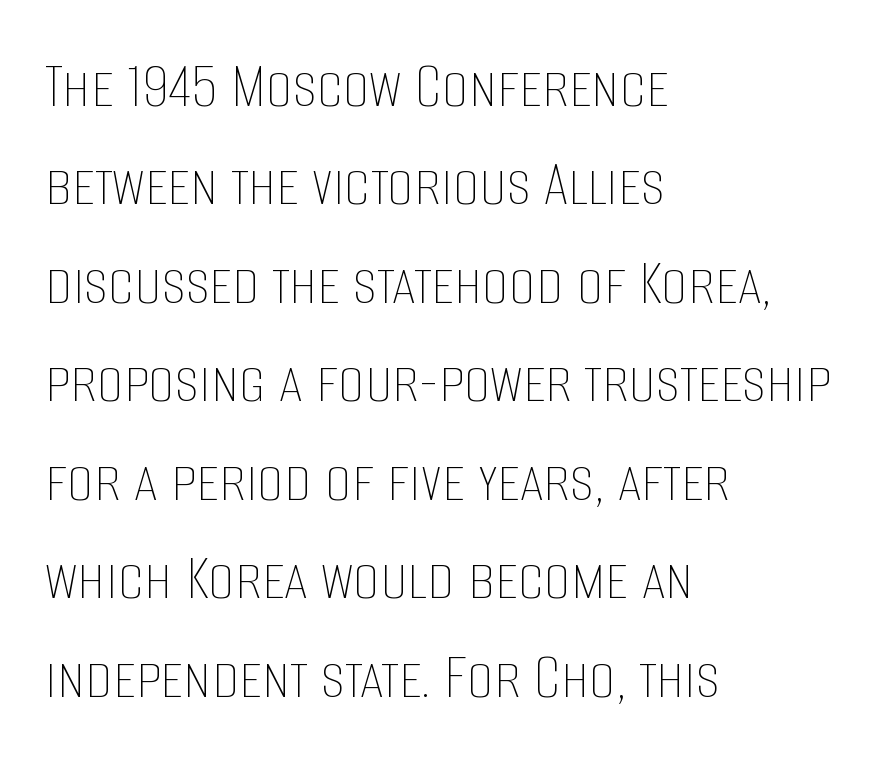
Q: Is the text bold? A: No.
Q: Is the text italic (slanted)? A: No, it is upright.
Q: Is the text underlined? A: No.
Q: How is the paragraph aligned? A: Left-aligned.
Q: Is the spacing between letters normal or unusually wide? A: Normal.
Q: Is the spacing between lines tight, normal or loose? A: Normal.
Q: Width (condensed, normal, or wide)? A: Condensed.
Q: Stroke contrast? A: Low.
Q: x-height? A: Large.
Q: Monospaced? A: No.
